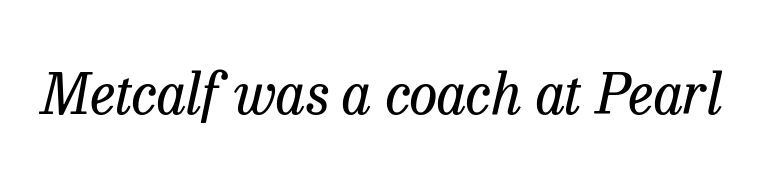
The characters are drawn with everyday or finer stroke widths. When letters slant like this, we call the style italic. To sum up the face: it has serifs. Caption: standard tracking, unaltered.
